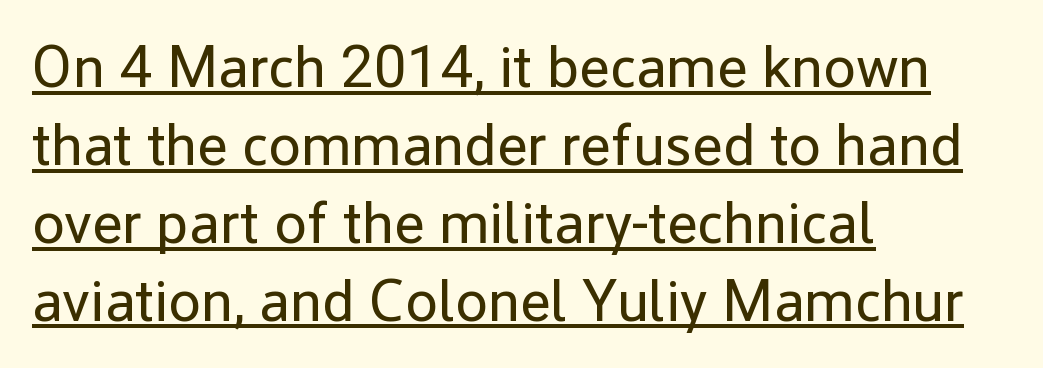
Q: Is the text bold? A: No.
Q: Is the text italic (slanted)? A: No, it is upright.
Q: Is the typeface a serif or a sans-serif typeface? A: Sans-serif.
Q: Is the text underlined? A: Yes.
Q: How is the paragraph aligned? A: Left-aligned.
Q: Is the spacing between letters normal or unusually wide? A: Normal.
Q: Is the spacing between lines tight, normal or loose? A: Normal.
Q: Width (condensed, normal, or wide)? A: Normal.
Q: Stroke contrast? A: Low.
Q: x-height? A: Medium.
Q: Monospaced? A: No.
